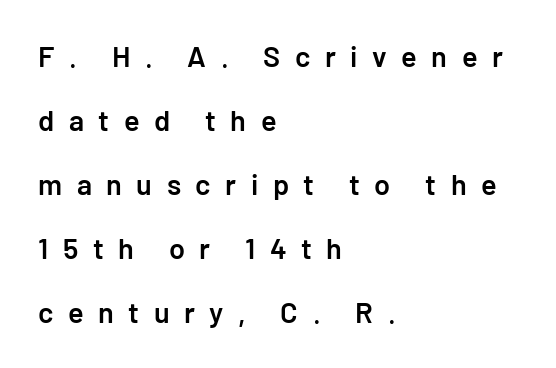
{"serif": "no", "italic": "no", "bold": "semi", "weight": "semibold", "width": "normal", "stroke_contrast": "low", "x_height": "medium", "underline": "no", "align": "left", "line_spacing": "loose", "line_spacing_ratio": 2.21, "letter_spacing": "wide", "letter_spacing_em": 0.5, "glyph_px": 29}
